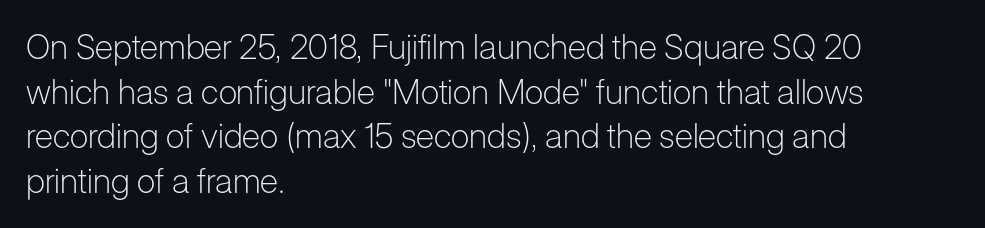
The image shows 34 px light sans-serif type, upright; set left-aligned, normal line spacing (1.31x), normal letter spacing, not underlined; low stroke contrast and a medium x-height.
